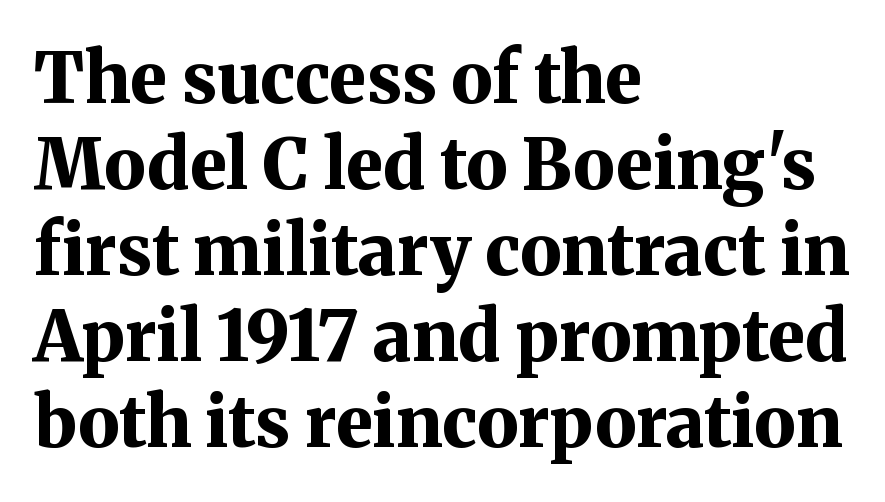
The image shows 70 px bold serif type, upright; set left-aligned, line spacing 1.23x, normal letter spacing, not underlined; medium stroke contrast and a medium x-height.
